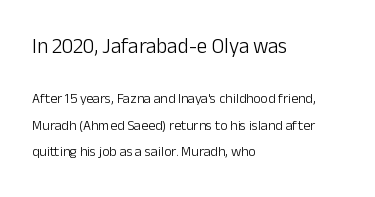
The image shows 21 px text type, upright; set left-aligned, loose line spacing (1.91x), normal letter spacing, not underlined; the first (top) block is 1.5x larger.
